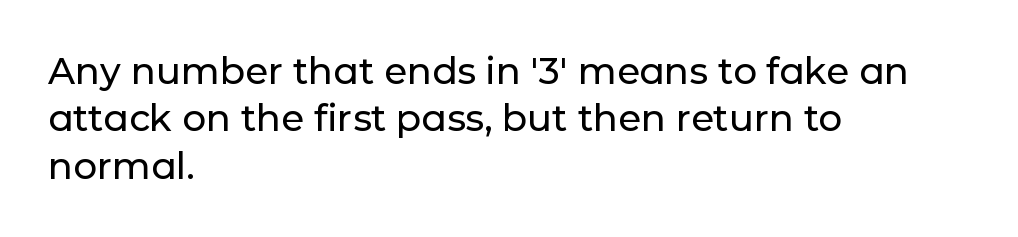
Look at the bottom of the vertical strokes: they stop flat, with no serifs. Spacing verdict: proportional, widths tailored to each character. Successive baselines arrive at the customary interval. Teacher's note: observe the even left margin — that is flush-left alignment. Type without underlining. This sample uses an upright cut, with every glyph sitting square on the baseline.
